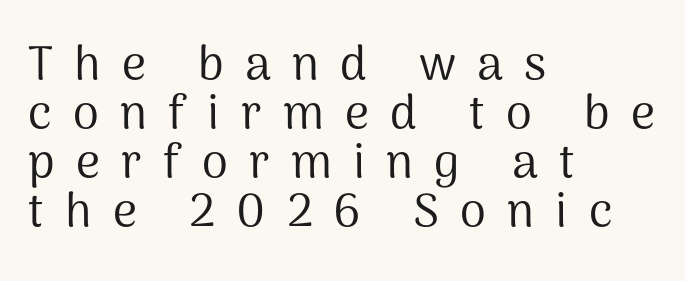
The image shows 47 px regular-weight sans-serif type, upright; set left-aligned, tight line spacing (1.04x), unusually wide letter spacing (+0.45 em), not underlined; medium stroke contrast and a medium x-height.
